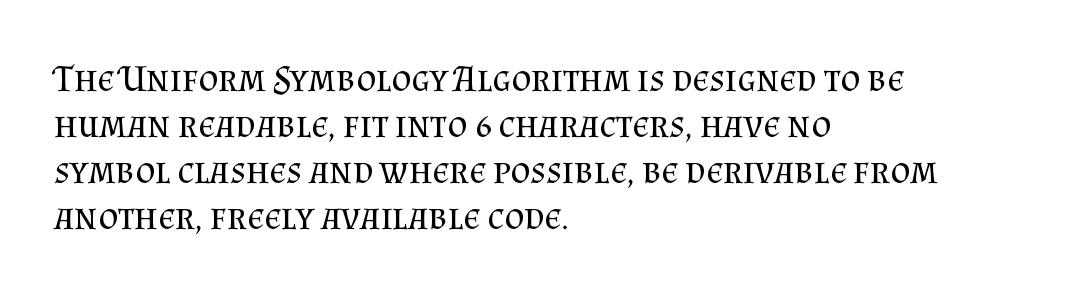
The typesetter chose a ragged-right arrangement here. The type is set solid horizontally, with unmodified tracking. This is serif lettering, the kind often seen in printed books. These lines are rendered in a variable-pitch font. Type without underlining.
